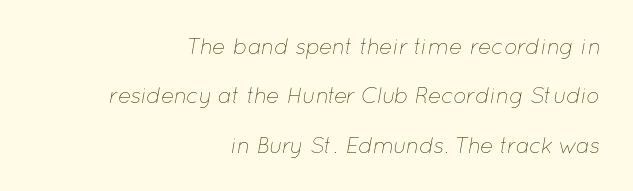
{"italic": "yes", "lean": "right", "slant_degrees": 12, "bold": "no", "underline": "no", "align": "right", "line_spacing": "loose", "line_spacing_ratio": 2.24, "letter_spacing": "normal", "letter_spacing_em": 0.0, "glyph_px": 22}
